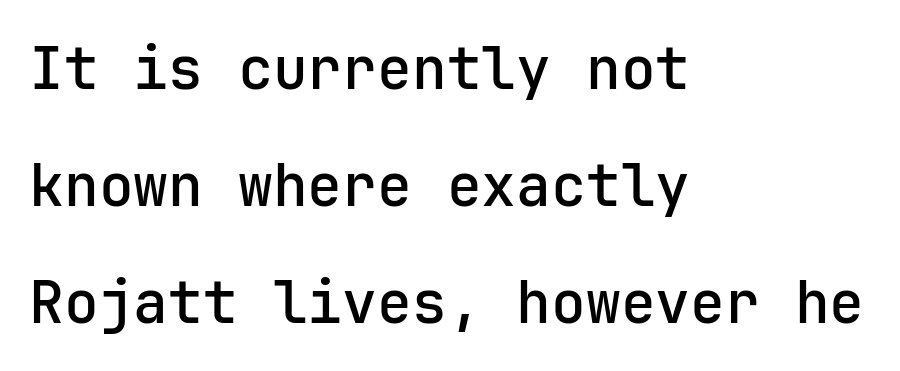
Q: Is the text bold? A: Semi-bold.
Q: Is the text italic (slanted)? A: No, it is upright.
Q: Is the typeface a serif or a sans-serif typeface? A: Sans-serif.
Q: Is the text underlined? A: No.
Q: How is the paragraph aligned? A: Left-aligned.
Q: Is the spacing between letters normal or unusually wide? A: Normal.
Q: Is the spacing between lines tight, normal or loose? A: Loose.
Q: Width (condensed, normal, or wide)? A: Normal.
Q: Stroke contrast? A: Low.
Q: x-height? A: Medium.
